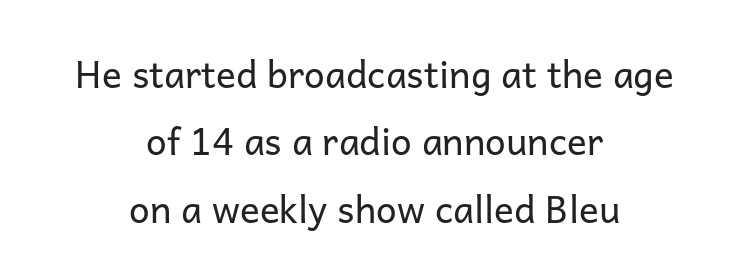
The image shows 37 px regular-weight sans-serif type, upright; set centered, line spacing 1.82x, normal letter spacing, not underlined; low stroke contrast and a medium x-height.
